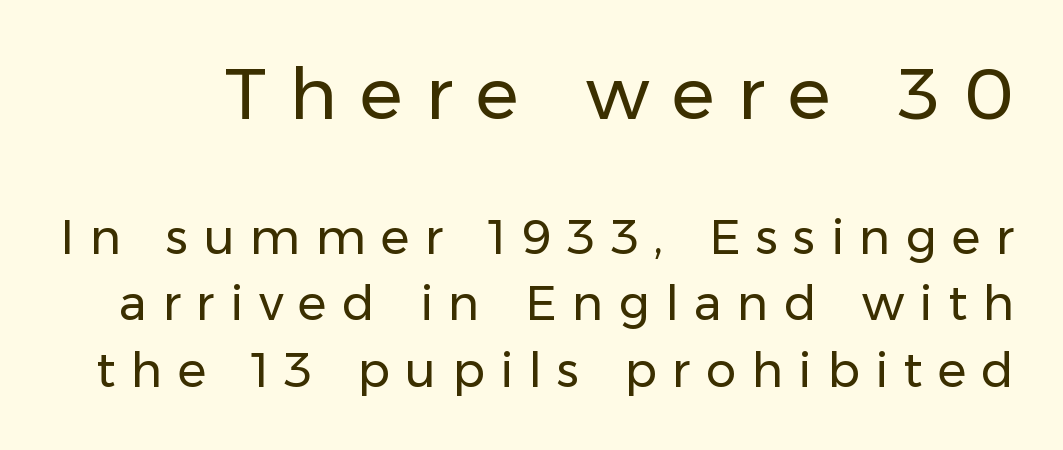
Q: Is the text bold? A: No.
Q: Is the text italic (slanted)? A: No, it is upright.
Q: Is the typeface a serif or a sans-serif typeface? A: Sans-serif.
Q: Is the text underlined? A: No.
Q: Is the spacing between letters normal or unusually wide? A: Unusually wide.
Q: Is the spacing between lines tight, normal or loose? A: Normal.
Q: Which block of text is set in a larger size, the first (top) or the second (bottom)? A: The first (top) one.
Q: Width (condensed, normal, or wide)? A: Normal.
Q: Stroke contrast? A: Low.
Q: x-height? A: Medium.
Q: Monospaced? A: No.
